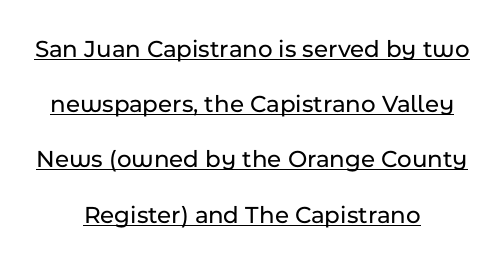
Q: Is the text italic (slanted)? A: No, it is upright.
Q: Is the text underlined? A: Yes.
Q: How is the paragraph aligned? A: Centered.
Q: Is the spacing between letters normal or unusually wide? A: Normal.
Q: Is the spacing between lines tight, normal or loose? A: Loose.
